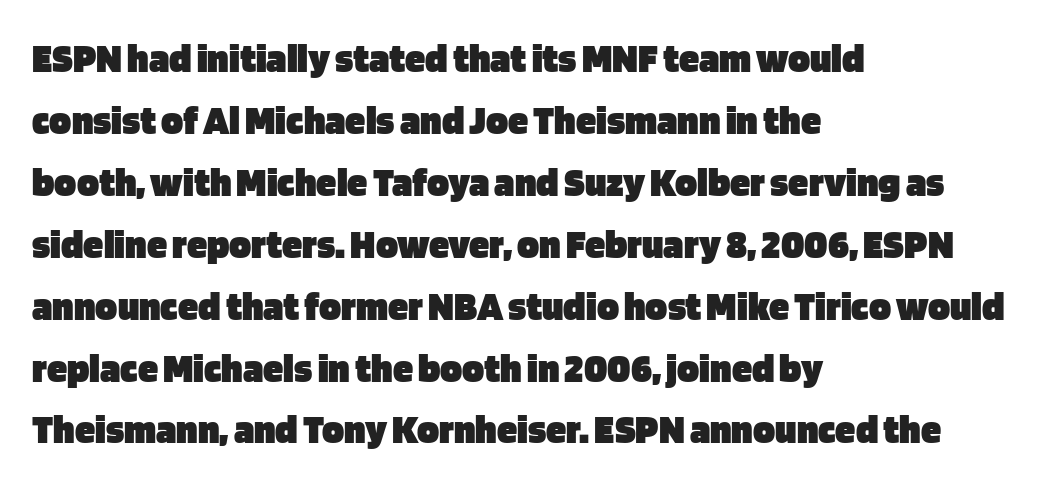
The image shows 41 px heavy sans-serif type, upright; set left-aligned, normal line spacing (1.51x), normal letter spacing, not underlined; low stroke contrast and a large x-height.
